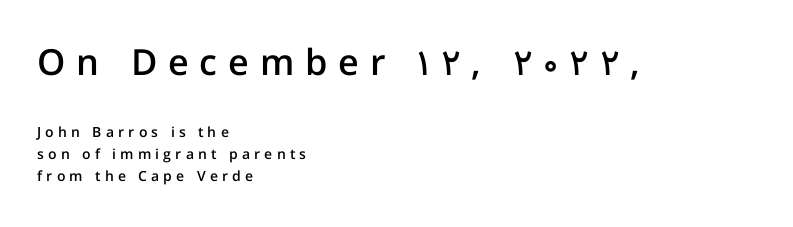
This layout puts the oversized block above and the modest block below. Weight: semibold (demi). The face used here is proportionally spaced, like ordinary book or web type. This sample keeps an unexceptional amount of space between lines. A typesetter would mark this as roman, not italic.
